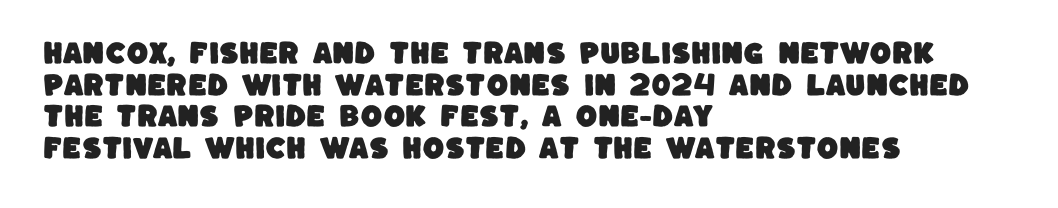
{"underline": "no", "align": "left", "line_spacing": "normal", "line_spacing_ratio": 1.27, "letter_spacing": "normal", "letter_spacing_em": 0.0, "glyph_px": 25}
